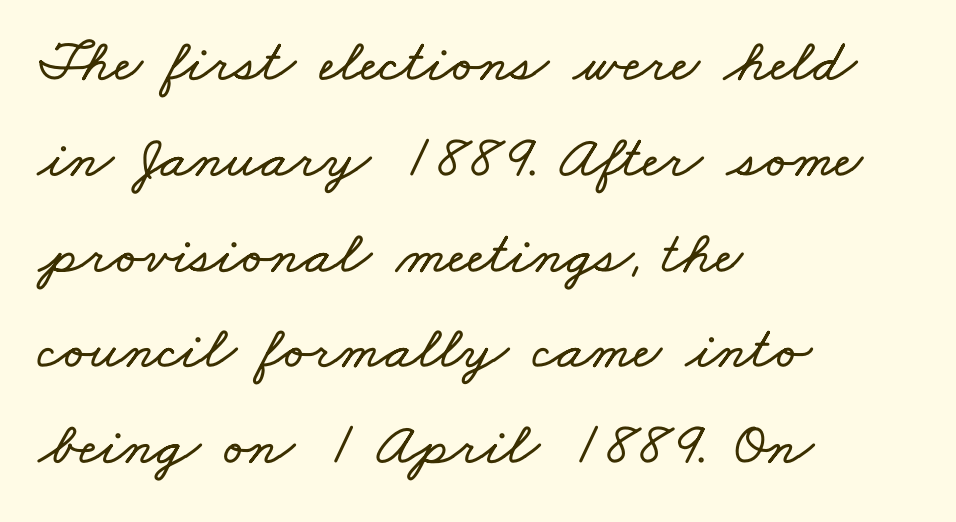
The image shows 61 px wide type; set left-aligned, normal line spacing (1.57x), normal letter spacing, not underlined; low stroke contrast and a small x-height.
